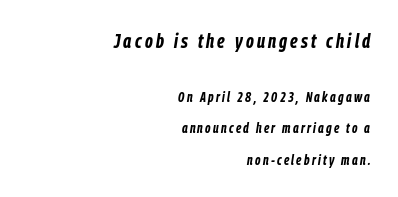
{"italic": "yes", "lean": "right", "slant_degrees": 9, "bold": "yes", "underline": "no", "align": "right", "line_spacing": "loose", "line_spacing_ratio": 2.22, "larger_block": "first", "size_ratio": 1.43, "glyph_px": 20}
